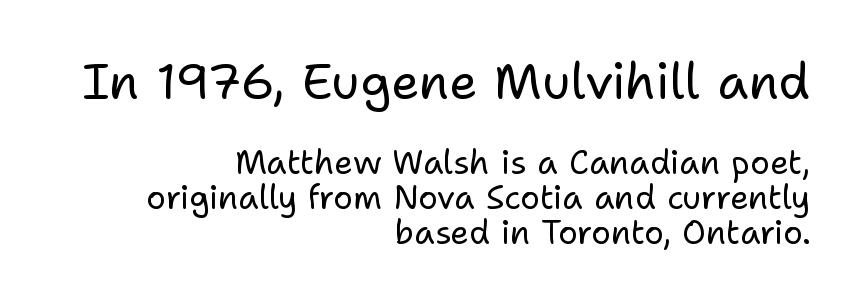
{"serif": "no", "italic": "no", "bold": "no", "weight": "regular", "width": "normal", "stroke_contrast": "low", "x_height": "medium", "monospaced": "no", "underline": "no", "align": "right", "line_spacing": "tight", "line_spacing_ratio": 1.05, "letter_spacing": "normal", "letter_spacing_em": 0.0, "larger_block": "first", "size_ratio": 1.52, "glyph_px": 50}
